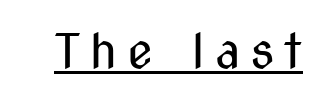
Weight: not bold — regular or lighter. The characters display no serif detailing; their extremities are plain. Does a line run under the words? Yes, clearly. Varying glyph widths throughout — classic text-font behaviour. A typesetter would mark this as roman, not italic. The tracking jumps out immediately: characters are airy and widely separated.
